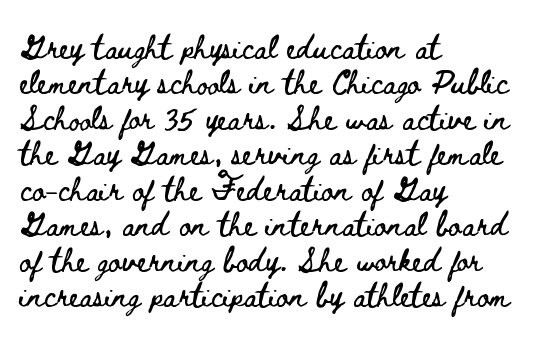
Q: Is the text underlined? A: No.
Q: How is the paragraph aligned? A: Left-aligned.
Q: Is the spacing between letters normal or unusually wide? A: Normal.
Q: Is the spacing between lines tight, normal or loose? A: Normal.
